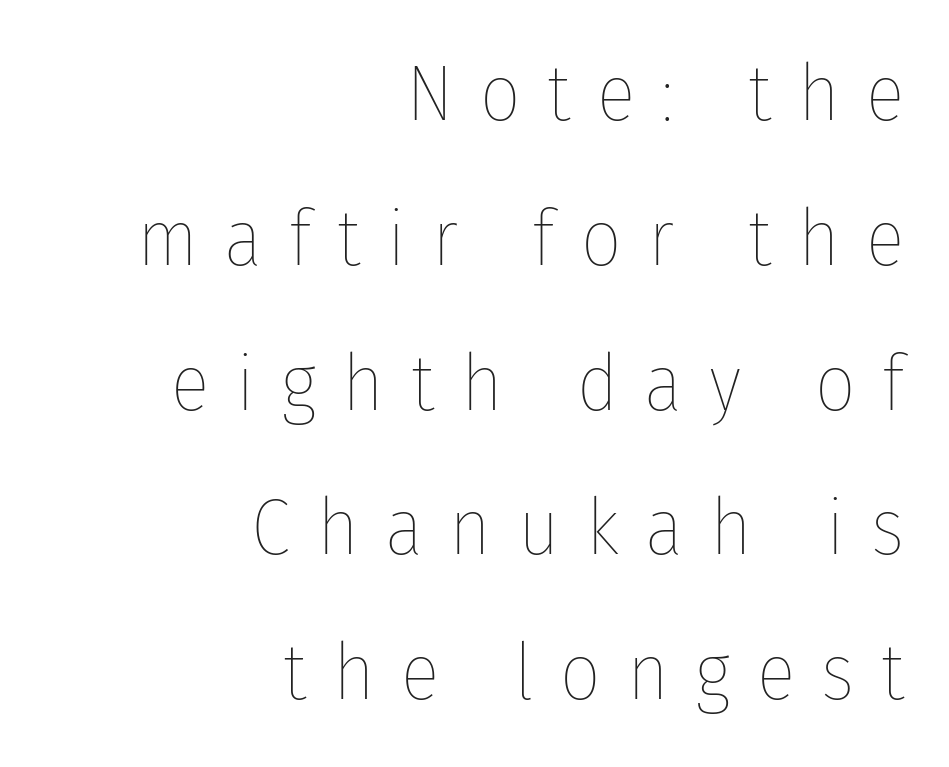
The image shows 80 px thin, condensed type, upright; set right-aligned, line spacing 1.81x, unusually wide letter spacing (+0.33 em), not underlined; low stroke contrast and a medium x-height.
